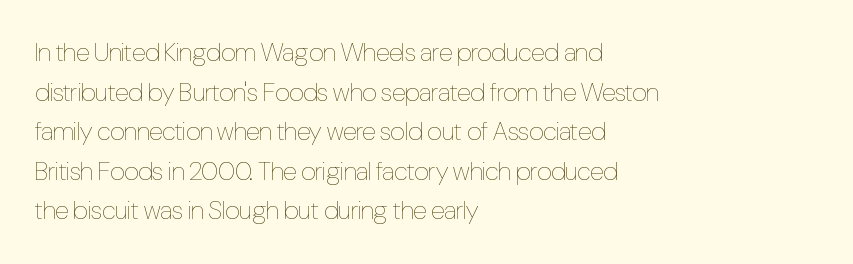
{"italic": "no", "bold": "no", "underline": "no", "align": "left", "line_spacing": "normal", "line_spacing_ratio": 1.52, "letter_spacing": "normal", "letter_spacing_em": 0.0, "glyph_px": 26}
